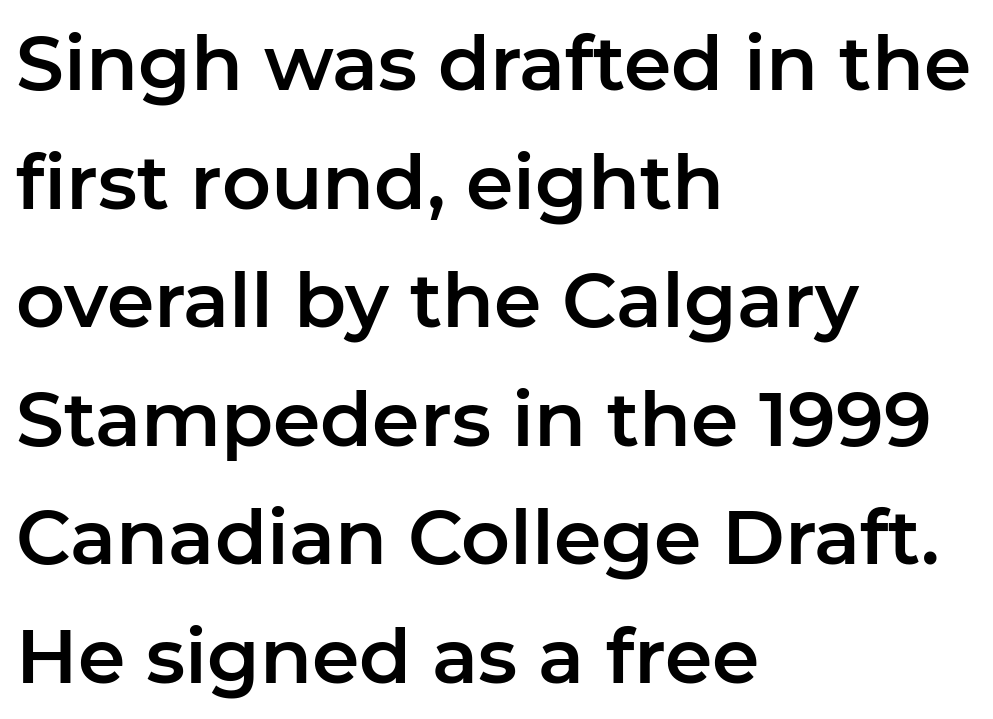
Q: Is the text italic (slanted)? A: No, it is upright.
Q: Is the typeface a serif or a sans-serif typeface? A: Sans-serif.
Q: Is the text underlined? A: No.
Q: How is the paragraph aligned? A: Left-aligned.
Q: Is the spacing between letters normal or unusually wide? A: Normal.
Q: Is the spacing between lines tight, normal or loose? A: Normal.
Q: Width (condensed, normal, or wide)? A: Normal.
Q: Stroke contrast? A: Low.
Q: x-height? A: Medium.
Q: Monospaced? A: No.
